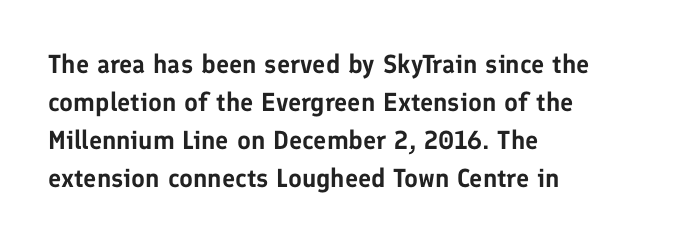
The image shows 26 px text type, upright; set left-aligned, normal line spacing (1.46x), normal letter spacing, not underlined.
